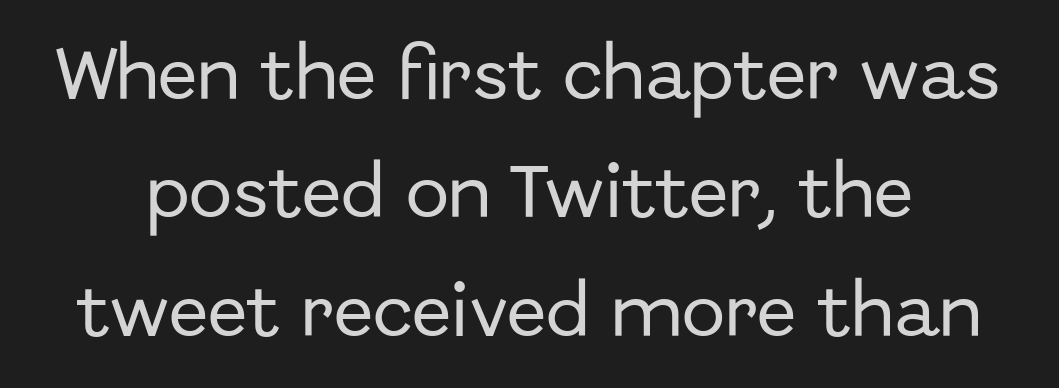
Q: Is the text italic (slanted)? A: No, it is upright.
Q: Is the typeface a serif or a sans-serif typeface? A: Sans-serif.
Q: Is the text underlined? A: No.
Q: Is the spacing between letters normal or unusually wide? A: Normal.
Q: Is the spacing between lines tight, normal or loose? A: Loose.
Q: Width (condensed, normal, or wide)? A: Normal.
Q: Stroke contrast? A: Low.
Q: x-height? A: Medium.
Q: Monospaced? A: No.
